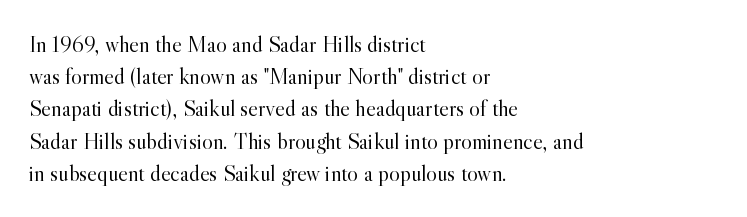
Regarding leading, the lines here are spaced in the standard way. The setting favours the left margin, as ordinary paragraphs usually do. The typeface has the unassuming heft of standard copy or less. The tracking reads as untouched default to a designer's eye. Type without underlining. Vertical strokes here are truly vertical.
